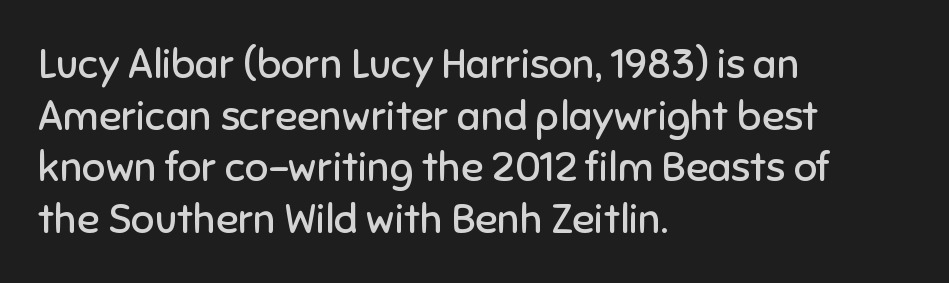
{"serif": "no", "italic": "no", "bold": "no", "weight": "regular", "width": "normal", "stroke_contrast": "low", "x_height": "medium", "monospaced": "no", "underline": "no", "align": "left", "line_spacing": "normal", "line_spacing_ratio": 1.26, "letter_spacing": "normal", "letter_spacing_em": 0.0, "glyph_px": 41}
